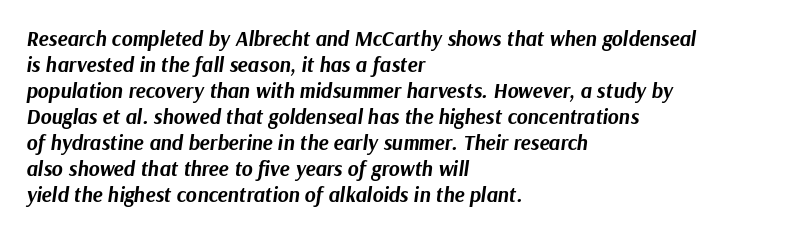
Pretty heavy lettering here — definitely bold. In terms of posture, this sample is oblique. Students, note that the glyphs here touch the page at normal intervals. The area under the type is left untouched. Where is the straight margin? On the left.
